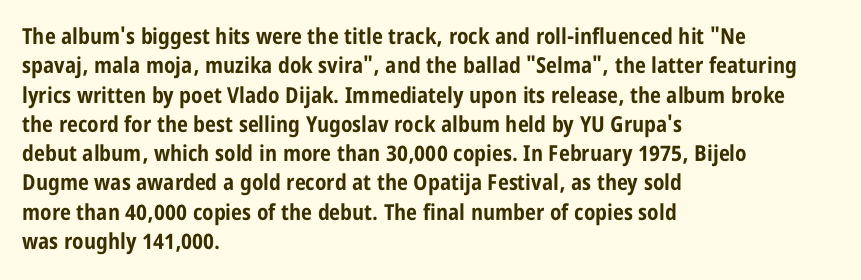
Q: Is the text bold? A: Yes.
Q: Is the text italic (slanted)? A: No, it is upright.
Q: Is the text underlined? A: No.
Q: How is the paragraph aligned? A: Left-aligned.
Q: Is the spacing between letters normal or unusually wide? A: Normal.
Q: Is the spacing between lines tight, normal or loose? A: Normal.
